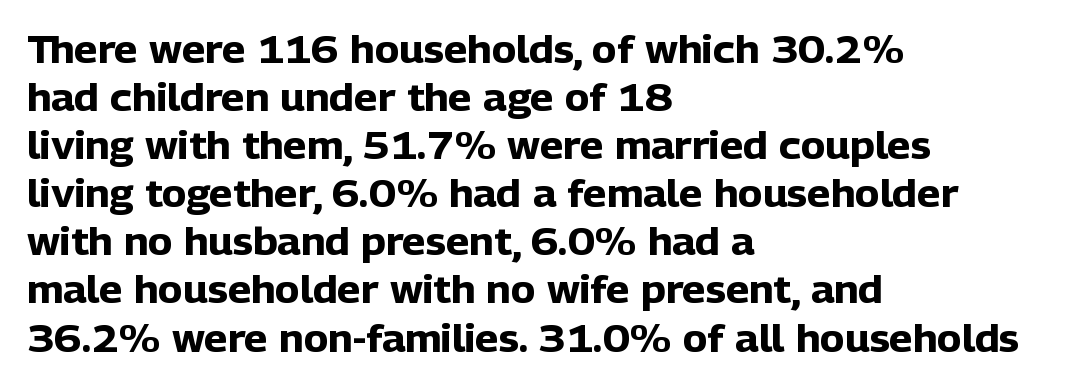
{"serif": "no", "italic": "no", "bold": "yes", "weight": "heavy", "width": "normal", "stroke_contrast": "low", "x_height": "medium", "monospaced": "no", "underline": "no", "align": "left", "line_spacing": "normal", "line_spacing_ratio": 1.3, "letter_spacing": "normal", "letter_spacing_em": 0.0, "glyph_px": 37}
